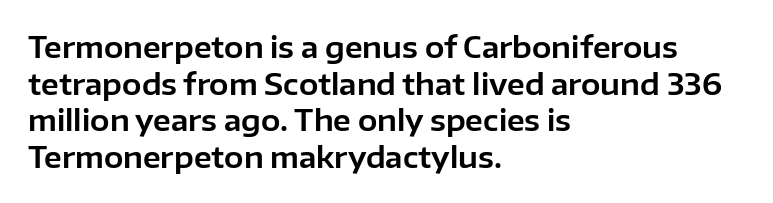
The image shows 29 px sans-serif type, upright; set left-aligned, normal line spacing (1.26x), normal letter spacing, not underlined; low stroke contrast and a medium x-height.
